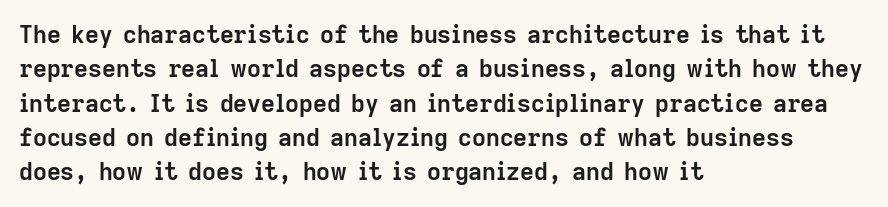
Q: Is the text bold? A: Yes.
Q: Is the text italic (slanted)? A: No, it is upright.
Q: Is the text underlined? A: No.
Q: How is the paragraph aligned? A: Left-aligned.
Q: Is the spacing between letters normal or unusually wide? A: Normal.
Q: Is the spacing between lines tight, normal or loose? A: Normal.
